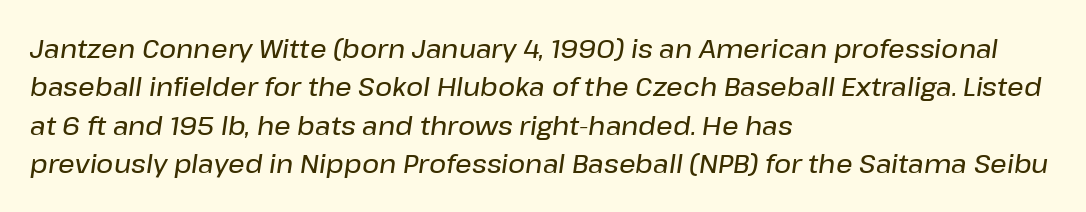
The image shows 26 px text type, italic (leaning right); set left-aligned, normal line spacing (1.48x), normal letter spacing, not underlined.
